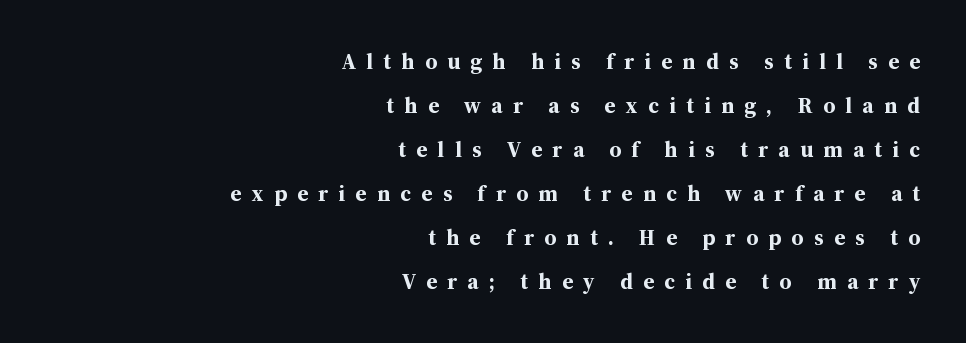
Q: Is the text bold? A: Yes.
Q: Is the text italic (slanted)? A: No, it is upright.
Q: Is the text underlined? A: No.
Q: How is the paragraph aligned? A: Right-aligned.
Q: Is the spacing between letters normal or unusually wide? A: Unusually wide.
Q: Is the spacing between lines tight, normal or loose? A: Loose.
